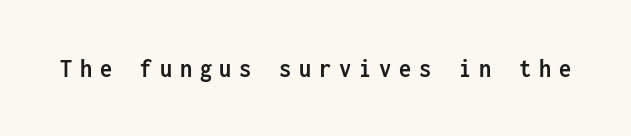
Characters remain perfectly vertical along every line. Caption: expanded tracking, letters set apart. Weight: bold. Descenders are the only things crossing below the line.
